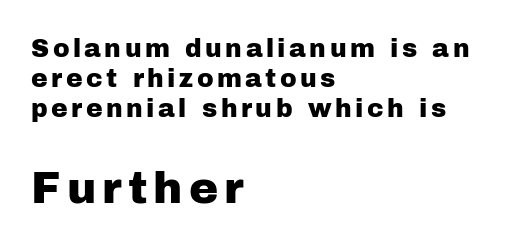
The image shows 44 px sans-serif type, upright; set left-aligned, line spacing 1.21x, not underlined; the second (bottom) block is 1.76x larger; low stroke contrast and a medium x-height.
